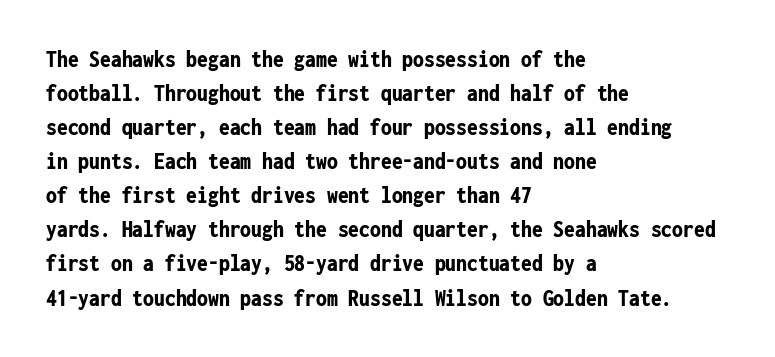
{"italic": "no", "bold": "yes", "underline": "no", "align": "left", "line_spacing": "normal", "line_spacing_ratio": 1.42, "letter_spacing": "normal", "letter_spacing_em": 0.0, "glyph_px": 24}
